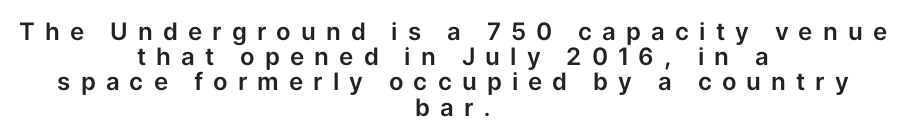
The image shows 24 px text type, upright; set centered, tight line spacing (1.05x), unusually wide letter spacing (+0.42 em), not underlined.
